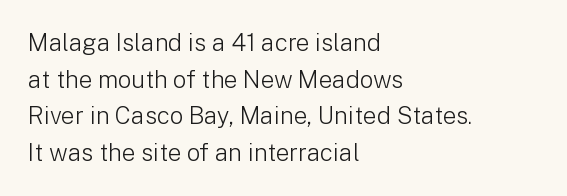
{"italic": "no", "bold": "no", "underline": "no", "align": "left", "line_spacing": "normal", "line_spacing_ratio": 1.53, "letter_spacing": "normal", "letter_spacing_em": 0.0, "glyph_px": 24}
